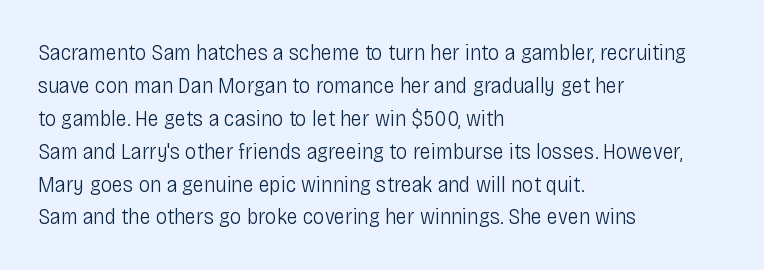
The image shows 23 px text type, upright; set left-aligned, normal line spacing (1.43x), normal letter spacing, not underlined.
